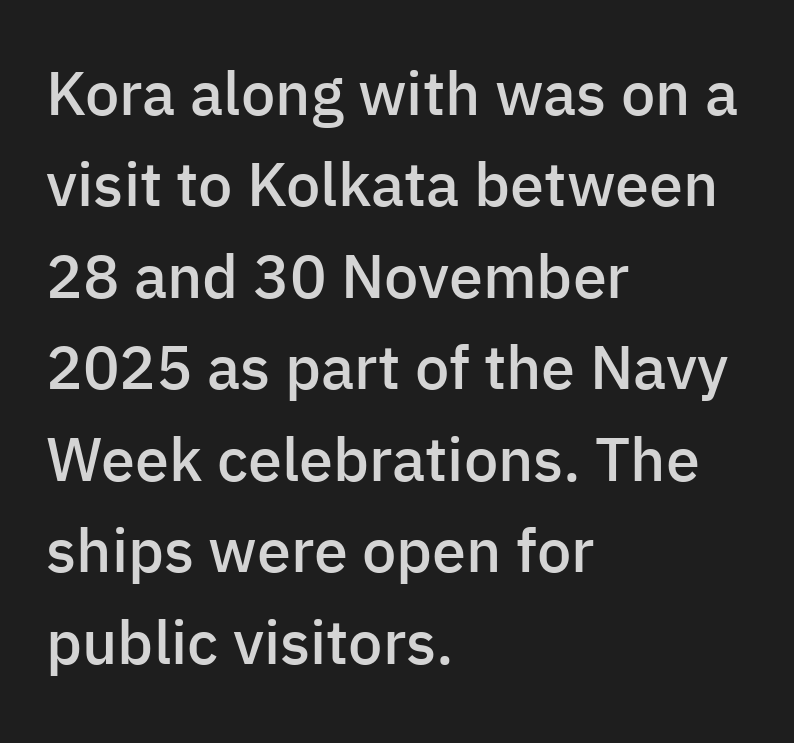
The image shows 61 px semibold sans-serif type, upright; set left-aligned, normal line spacing (1.5x), normal letter spacing, not underlined; low stroke contrast and a medium x-height.
